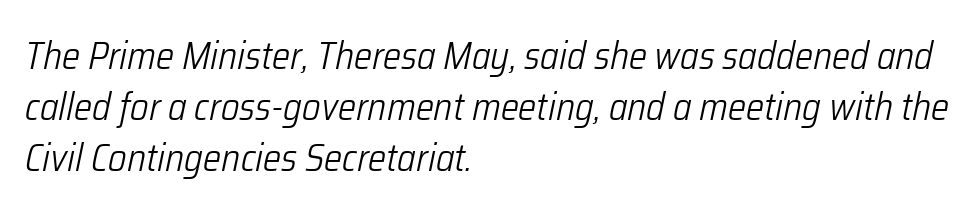
{"italic": "yes", "lean": "right", "slant_degrees": 12, "bold": "no", "weight": "light", "width": "condensed", "stroke_contrast": "low", "x_height": "medium", "monospaced": "no", "underline": "no", "align": "left", "line_spacing": "normal", "line_spacing_ratio": 1.34, "letter_spacing": "normal", "letter_spacing_em": 0.0, "glyph_px": 38}
